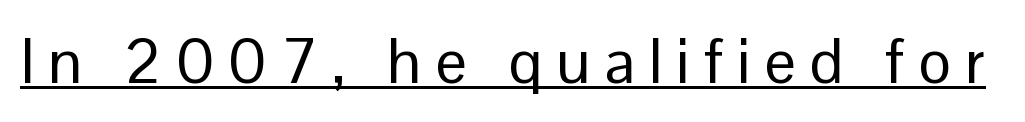
Q: Is the text bold? A: No.
Q: Is the text italic (slanted)? A: No, it is upright.
Q: Is the typeface a serif or a sans-serif typeface? A: Sans-serif.
Q: Is the text underlined? A: Yes.
Q: Is the spacing between letters normal or unusually wide? A: Unusually wide.
Q: Width (condensed, normal, or wide)? A: Normal.
Q: Stroke contrast? A: Low.
Q: x-height? A: Medium.
Q: Monospaced? A: No.
